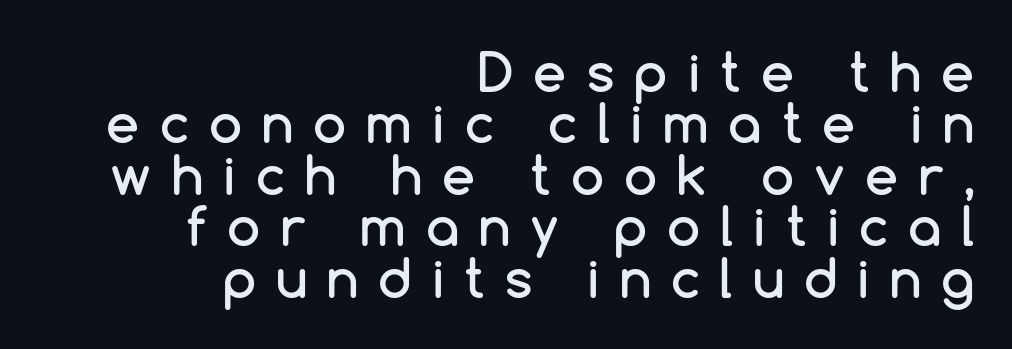
{"serif": "no", "italic": "no", "width": "normal", "stroke_contrast": "low", "x_height": "medium", "monospaced": "no", "underline": "no", "align": "right", "line_spacing": "tight", "line_spacing_ratio": 0.97, "letter_spacing": "wide", "letter_spacing_em": 0.38, "glyph_px": 53}
